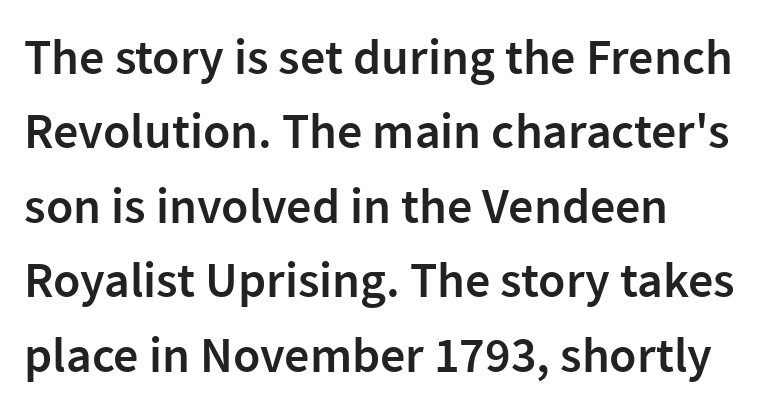
Underlining? Definitely not there. Do the characters align in a grid? No, the font is proportional. If you measured baseline to baseline, you'd find a middling distance. Firm but not heavy-handed strokes: this text is semibold. Rendered with straight, roman letterforms. This sample uses a sans-serif face.
